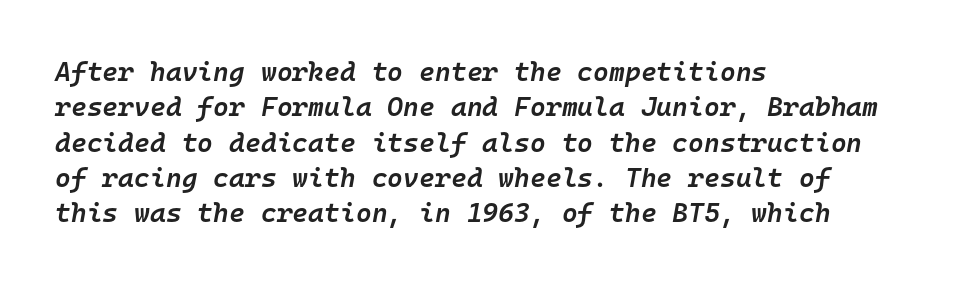
{"italic": "yes", "lean": "right", "slant_degrees": 10, "bold": "semi", "underline": "no", "align": "left", "line_spacing": "normal", "line_spacing_ratio": 1.31, "letter_spacing": "normal", "letter_spacing_em": 0.0, "glyph_px": 27}
